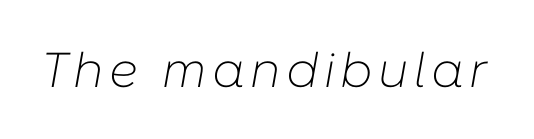
{"italic": "yes", "lean": "right", "slant_degrees": 10, "bold": "no", "weight": "light", "width": "normal", "stroke_contrast": "low", "x_height": "medium", "monospaced": "no", "underline": "no", "glyph_px": 49}
